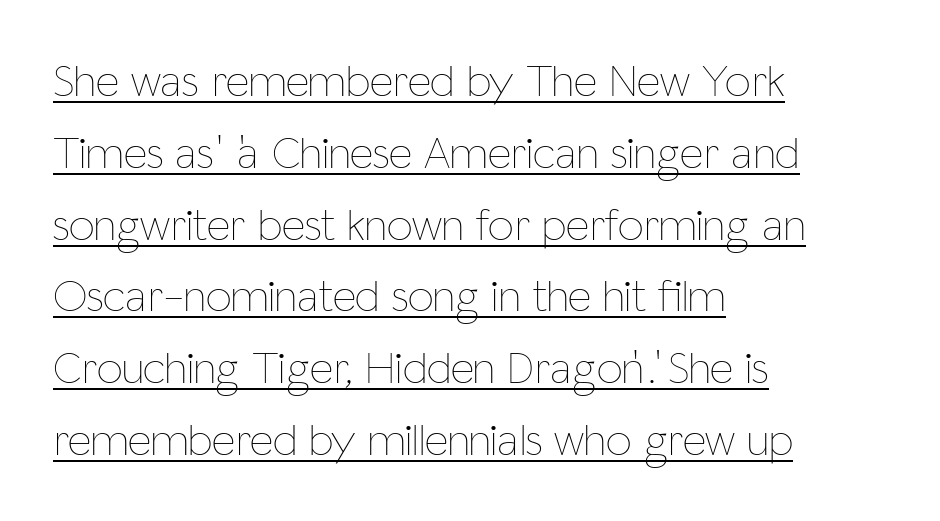
Q: Is the text bold? A: No.
Q: Is the text italic (slanted)? A: No, it is upright.
Q: Is the text underlined? A: Yes.
Q: How is the paragraph aligned? A: Left-aligned.
Q: Is the spacing between letters normal or unusually wide? A: Normal.
Q: Is the spacing between lines tight, normal or loose? A: Normal.
Q: Width (condensed, normal, or wide)? A: Condensed.
Q: Stroke contrast? A: Low.
Q: x-height? A: Medium.
Q: Monospaced? A: No.
